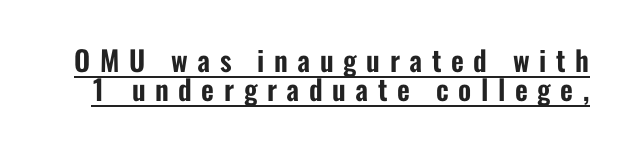
{"serif": "no", "italic": "no", "width": "condensed", "stroke_contrast": "low", "x_height": "medium", "monospaced": "no", "underline": "yes", "line_spacing": "tight", "line_spacing_ratio": 1.04, "letter_spacing": "wide", "letter_spacing_em": 0.34, "glyph_px": 28}
